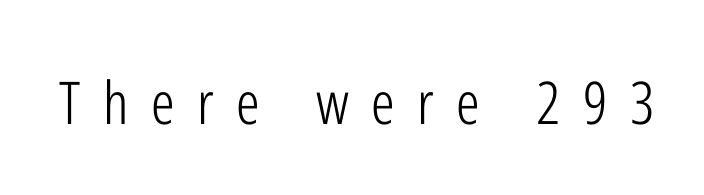
Q: Is the text bold? A: No.
Q: Is the text italic (slanted)? A: No, it is upright.
Q: Is the typeface a serif or a sans-serif typeface? A: Sans-serif.
Q: Is the text underlined? A: No.
Q: Is the spacing between letters normal or unusually wide? A: Unusually wide.
Q: Width (condensed, normal, or wide)? A: Condensed.
Q: Stroke contrast? A: Low.
Q: x-height? A: Medium.
Q: Monospaced? A: No.
